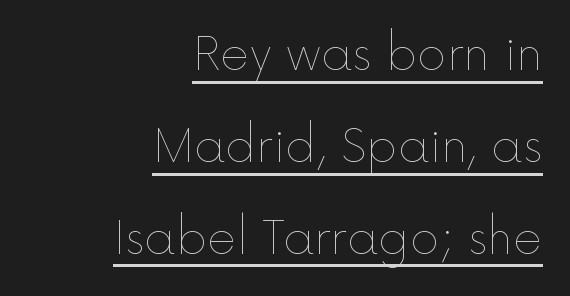
Stroke thickness stays within the range of a standard reading face or lighter. The passage shown is typed in a proportional face where columns would drift. The rendering uses the underline text-decoration. Vertically, the passage feels expansive, rows floating well apart.
